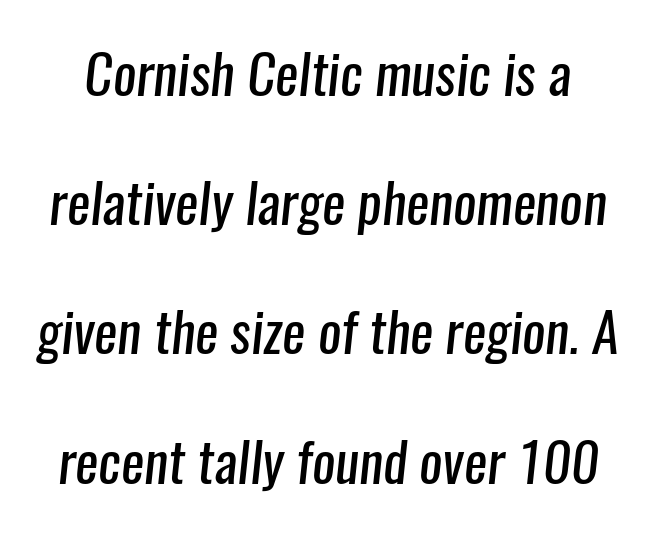
Q: Is the text bold? A: No.
Q: Is the typeface a serif or a sans-serif typeface? A: Sans-serif.
Q: Is the text underlined? A: No.
Q: Is the spacing between letters normal or unusually wide? A: Normal.
Q: Is the spacing between lines tight, normal or loose? A: Loose.
Q: Width (condensed, normal, or wide)? A: Condensed.
Q: Stroke contrast? A: Low.
Q: x-height? A: Medium.
Q: Monospaced? A: No.
